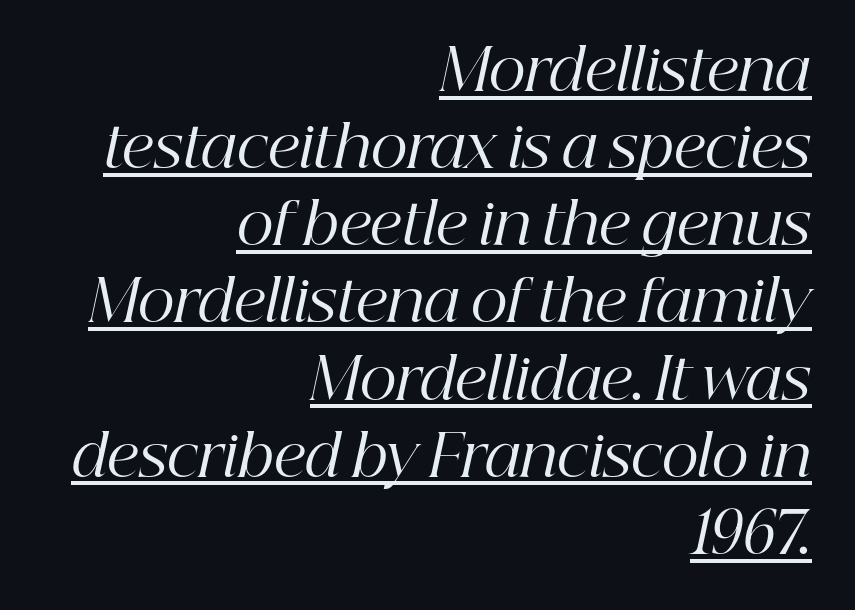
The image shows 58 px regular-weight serif type, italic (leaning right); set right-aligned, normal line spacing (1.33x), normal letter spacing, underlined; high stroke contrast and a medium x-height.
